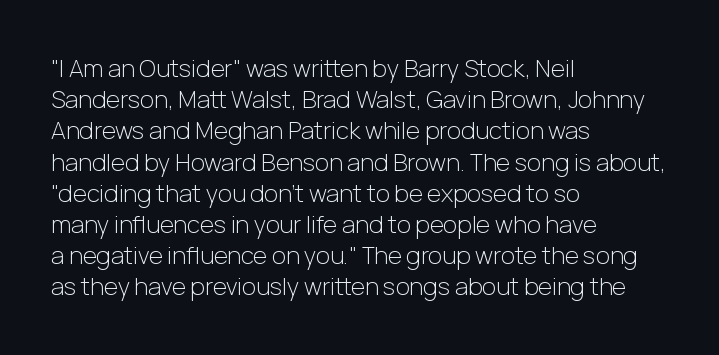
The image shows 24 px text type, upright; set left-aligned, normal line spacing (1.3x), normal letter spacing, not underlined.
